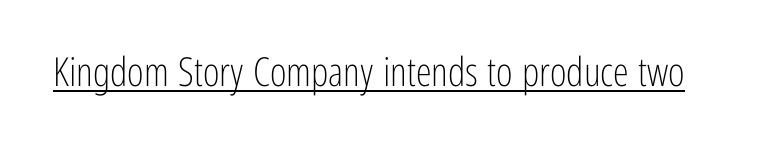
The image shows 40 px light, condensed sans-serif type, upright; set normal letter spacing, underlined; low stroke contrast and a medium x-height.
